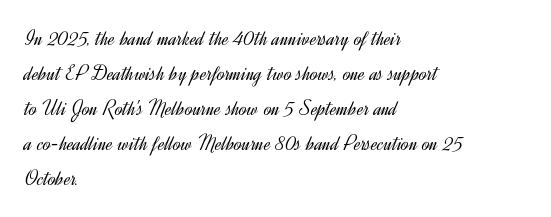
Q: Is the text bold? A: No.
Q: Is the text italic (slanted)? A: Yes.
Q: Is the text underlined? A: No.
Q: How is the paragraph aligned? A: Left-aligned.
Q: Is the spacing between letters normal or unusually wide? A: Normal.
Q: Is the spacing between lines tight, normal or loose? A: Normal.
